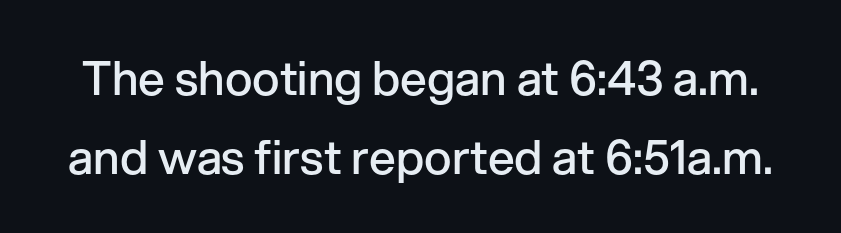
The image shows 47 px semibold sans-serif type, upright; set normal line spacing (1.68x), normal letter spacing, not underlined; low stroke contrast and a medium x-height.
